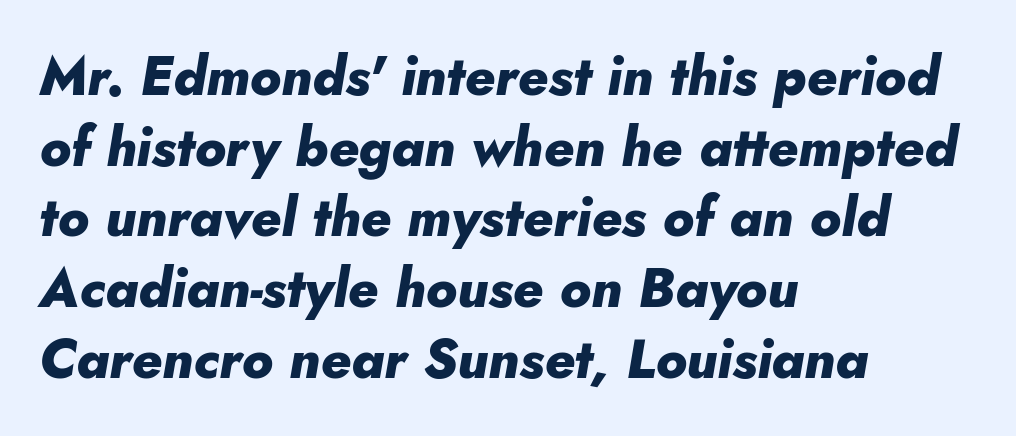
The image shows 54 px heavy type, italic (leaning right); set left-aligned, normal line spacing (1.31x), normal letter spacing, not underlined; low stroke contrast and a small x-height.
